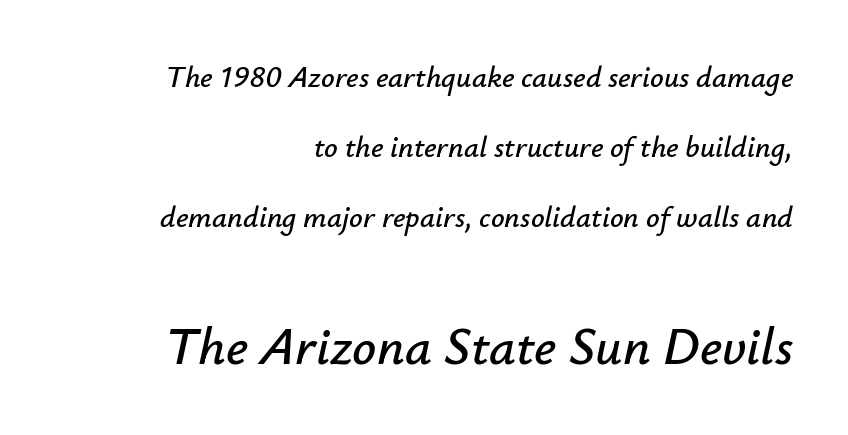
The image shows 53 px text type, italic (leaning right); set right-aligned, loose line spacing (2.34x), normal letter spacing, not underlined; the second (bottom) block is 1.77x larger; low stroke contrast and a small x-height.
